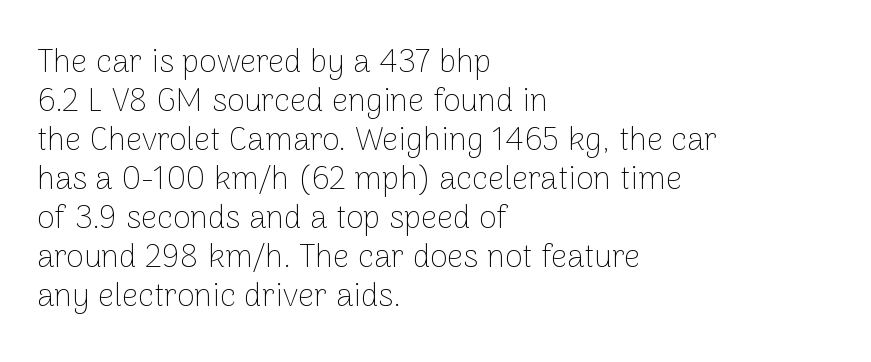
The letters stand upright; this is a roman face. Unmarked baselines from the first word to the last. No extra tracking has been applied to these lines. Stem width sits at or under what a default text font uses.
